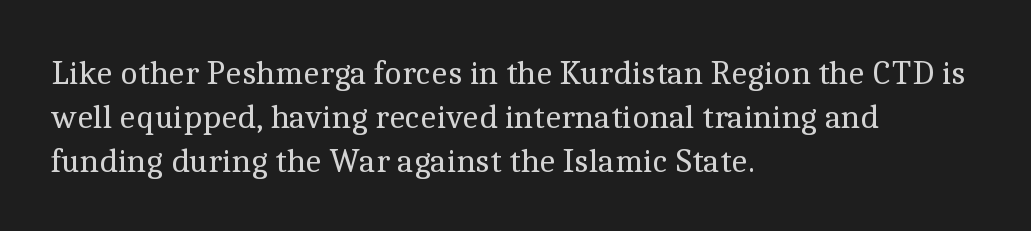
{"serif": "yes", "italic": "no", "bold": "no", "weight": "regular", "width": "normal", "x_height": "medium", "monospaced": "no", "underline": "no", "align": "left", "line_spacing": "normal", "line_spacing_ratio": 1.29, "letter_spacing": "normal", "letter_spacing_em": 0.0, "glyph_px": 34}
